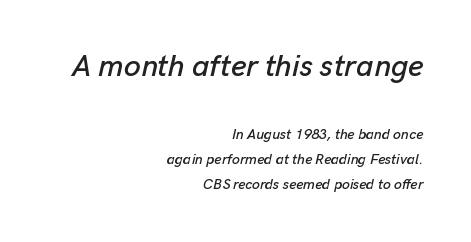
{"italic": "yes", "lean": "right", "slant_degrees": 13, "width": "normal", "stroke_contrast": "low", "x_height": "medium", "monospaced": "no", "underline": "no", "align": "right", "line_spacing_ratio": 1.79, "letter_spacing": "normal", "letter_spacing_em": 0.0, "larger_block": "first", "size_ratio": 2.14, "glyph_px": 30}
